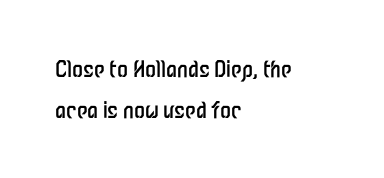
Tall strokes in this sample are plumb rather than angled. Anything drawn beneath the words? Only blank space. The line texture is even and compact thanks to regular tracking. Counters stay open thanks to moderate or lighter strokes. The typesetter chose a ragged-right arrangement here.
